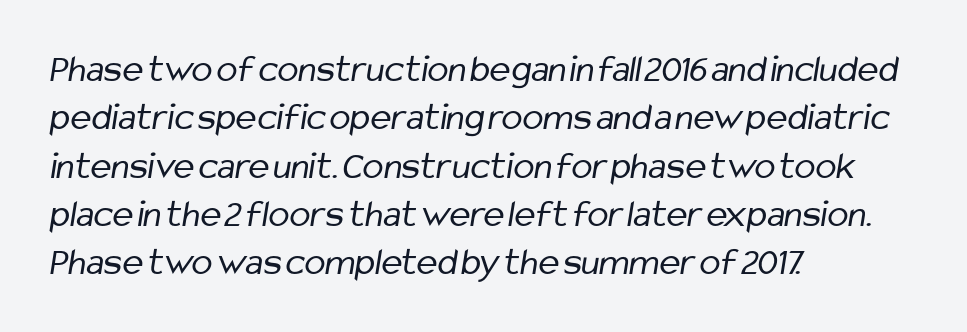
The image shows 39 px regular-weight, condensed sans-serif type; set left-aligned, line spacing 1.24x, normal letter spacing, not underlined; low stroke contrast and a medium x-height.
